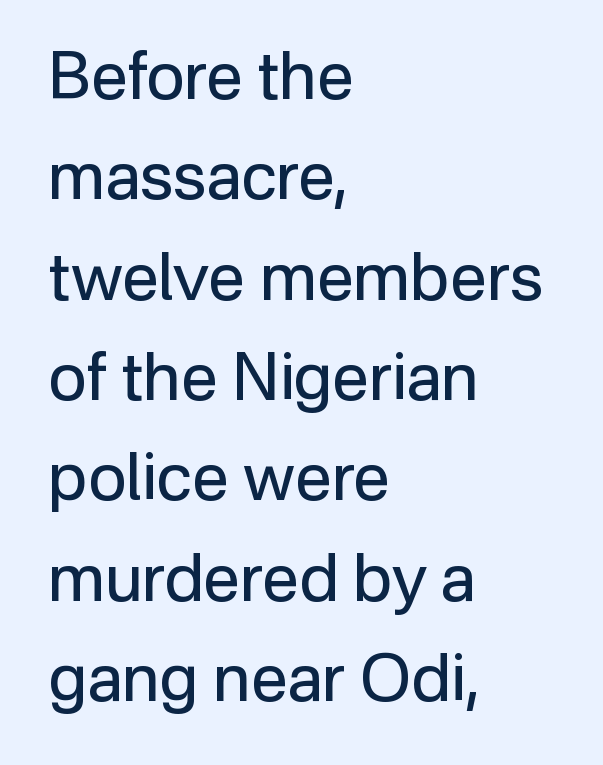
{"serif": "no", "italic": "no", "bold": "no", "weight": "regular", "width": "normal", "stroke_contrast": "low", "x_height": "medium", "monospaced": "no", "underline": "no", "align": "left", "line_spacing": "normal", "line_spacing_ratio": 1.52, "letter_spacing": "normal", "letter_spacing_em": 0.0, "glyph_px": 66}
